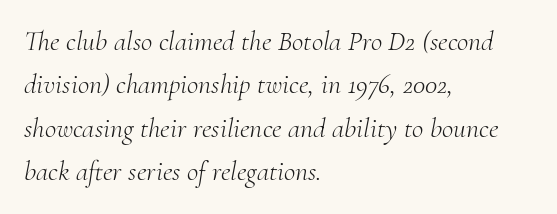
The image shows 28 px light serif type, italic (leaning right); set left-aligned, normal line spacing (1.55x), normal letter spacing, not underlined; medium stroke contrast and a small x-height.
